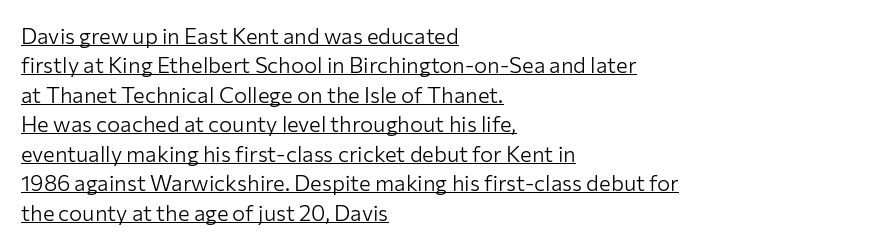
The image shows 22 px text type, upright; set left-aligned, normal line spacing (1.34x), normal letter spacing, underlined.
